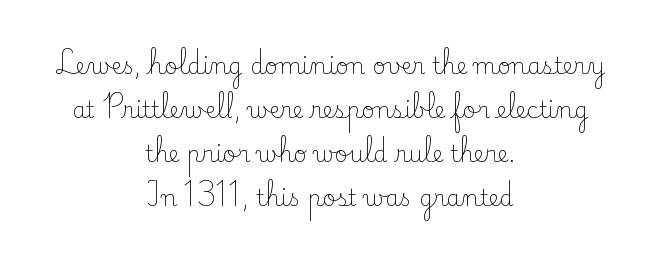
{"italic": "no", "bold": "no", "underline": "no", "align": "center", "line_spacing": "loose", "line_spacing_ratio": 1.91, "letter_spacing": "normal", "letter_spacing_em": 0.0, "glyph_px": 23}
